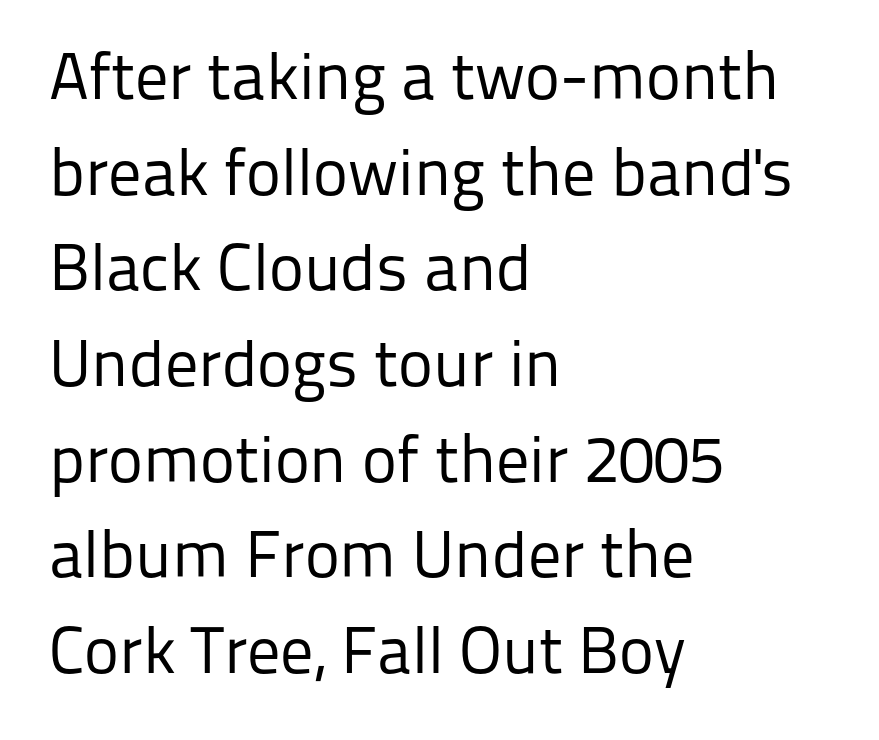
Q: Is the text bold? A: No.
Q: Is the text italic (slanted)? A: No, it is upright.
Q: Is the typeface a serif or a sans-serif typeface? A: Sans-serif.
Q: Is the text underlined? A: No.
Q: How is the paragraph aligned? A: Left-aligned.
Q: Is the spacing between letters normal or unusually wide? A: Normal.
Q: Is the spacing between lines tight, normal or loose? A: Normal.
Q: Width (condensed, normal, or wide)? A: Normal.
Q: Stroke contrast? A: Low.
Q: x-height? A: Medium.
Q: Monospaced? A: No.
